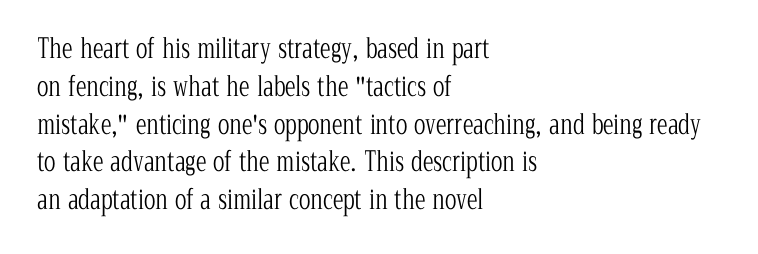
The image shows 27 px text type, upright; set left-aligned, normal line spacing (1.4x), normal letter spacing, not underlined.
